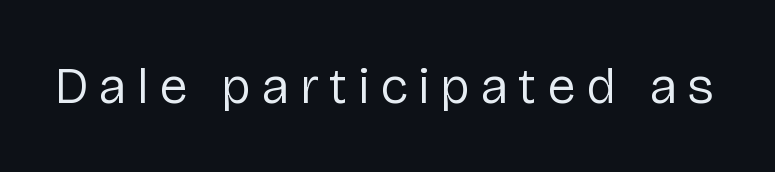
Look at the bottom of the vertical strokes: they stop flat, with no serifs. The font's upright variant was chosen for this text. Stroke mass is kept to a normal reading level or below. A clean baseline with only descenders dipping below it. The passage shown is typed in a proportional face where columns would drift.
